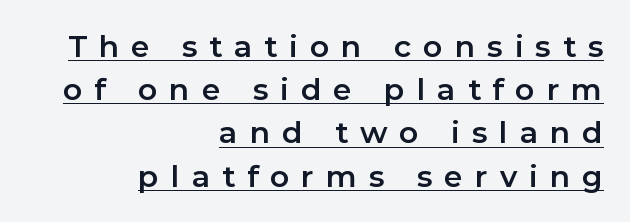
The image shows 30 px sans-serif type, upright; set right-aligned, normal line spacing (1.44x), unusually wide letter spacing (+0.4 em), underlined; low stroke contrast and a medium x-height.
